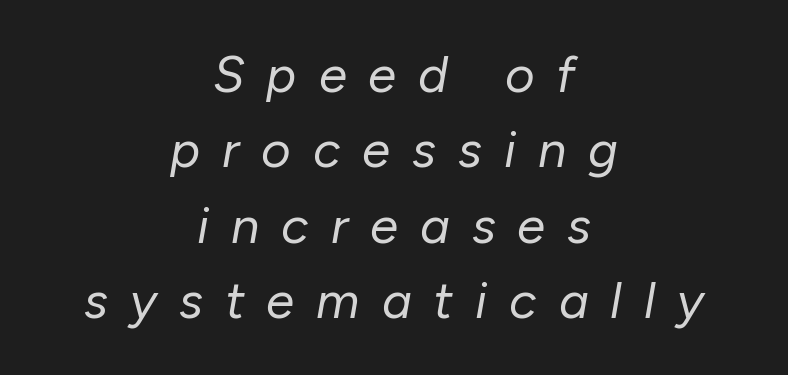
One glance says typical: line gaps are just what's usual. Would a proofreader flag this as italicized? Yes. The typesetter chose a symmetrical, centered arrangement here. Is the letter spacing exaggerated? Yes — the characters are pushed far apart. The foot of each line stays bare and open.
